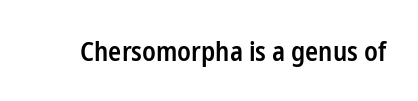
{"italic": "no", "bold": "semi", "underline": "no", "letter_spacing": "normal", "letter_spacing_em": 0.0, "glyph_px": 27}
